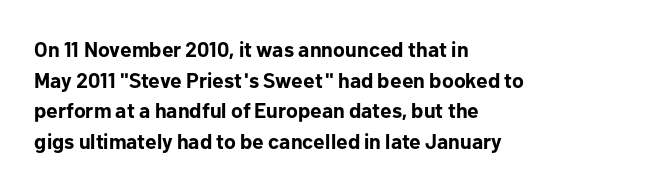
Glyph-to-glyph distance matches everyday printed text. If you drew a line through each stem, it would be perfectly vertical. Horizontal bands of white between lines are of average thickness. Type without underlining. The glyphs have the mass of a bold cut.
